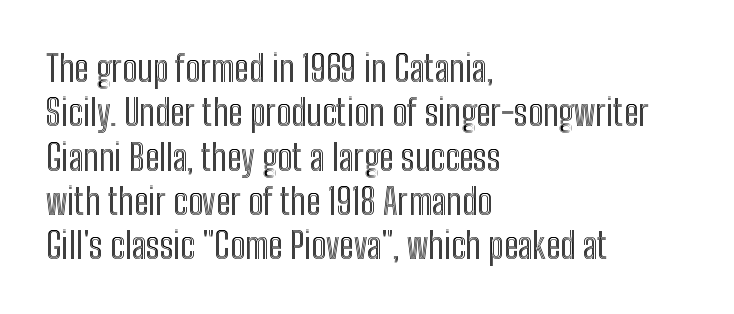
Q: Is the text italic (slanted)? A: No, it is upright.
Q: Is the text underlined? A: No.
Q: How is the paragraph aligned? A: Left-aligned.
Q: Is the spacing between letters normal or unusually wide? A: Normal.
Q: Width (condensed, normal, or wide)? A: Condensed.
Q: x-height? A: Medium.
Q: Monospaced? A: No.
